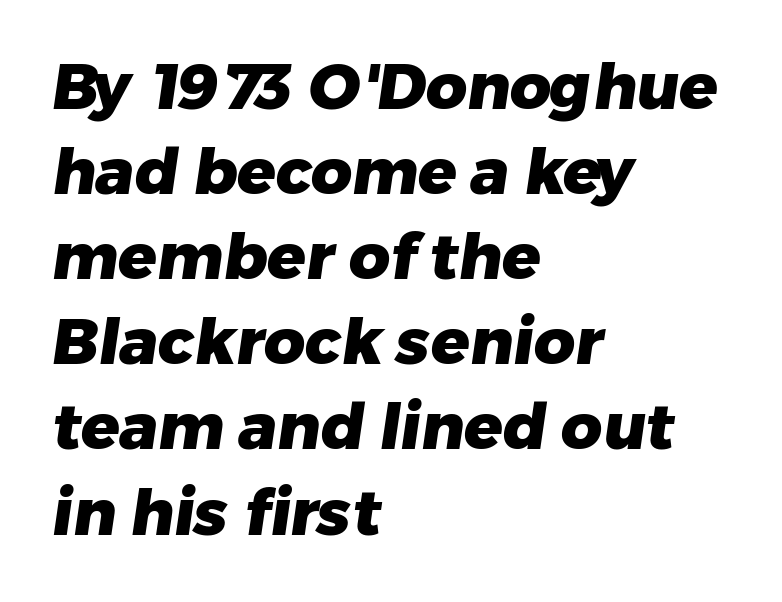
Words appear dense and cohesive because spacing is normal. All the whitespace from short lines collects on the right. Emphasis by weight is at full strength: bold. Only glyphs here, with clear space below each row.
